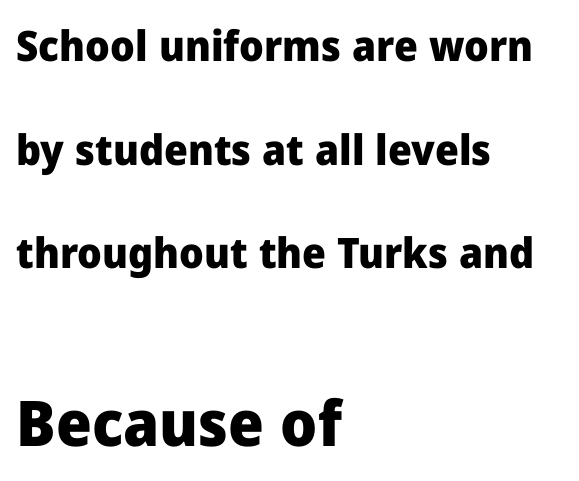
The image shows 63 px heavy sans-serif type, upright; set left-aligned, loose line spacing (2.47x), normal letter spacing, not underlined; the second (bottom) block is 1.5x larger; low stroke contrast and a medium x-height.
